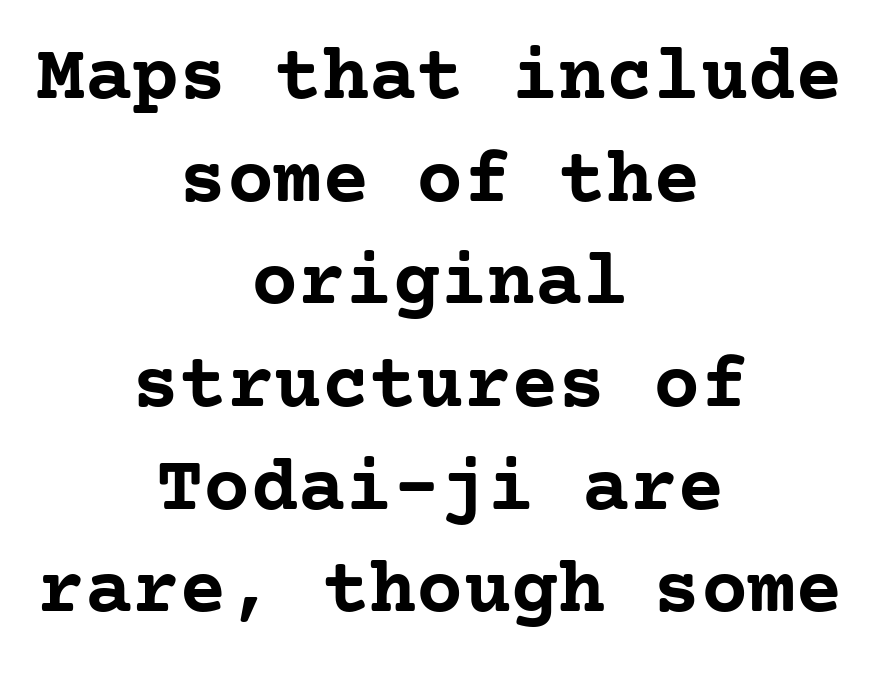
The image shows 79 px semibold serif type, upright; set centered, normal line spacing (1.3x), normal letter spacing, not underlined; low stroke contrast and a medium x-height.
